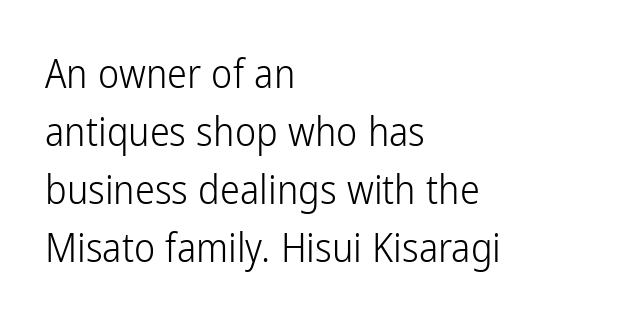
Observe the absence of serifs on each vertical stroke in this sample. A typesetter would mark this as roman, not italic. Underline: absent. The ragged edge is on the right, which tells us the setting is flush left.
